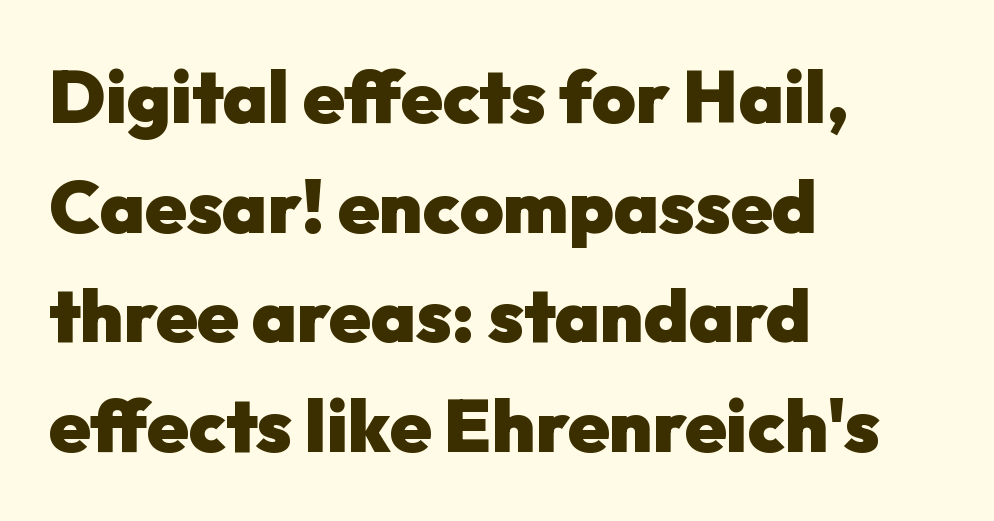
To sum up the face: it is a sans, with no serifs. A typesetter would mark this as roman, not italic. Summary of weight: heavy, a full bold. Interline gaps are of average width in this sample.
